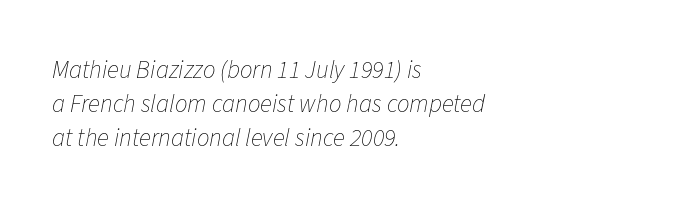
{"italic": "yes", "lean": "right", "slant_degrees": 11, "bold": "no", "underline": "no", "align": "left", "line_spacing": "normal", "line_spacing_ratio": 1.37, "letter_spacing": "normal", "letter_spacing_em": 0.0, "glyph_px": 25}
